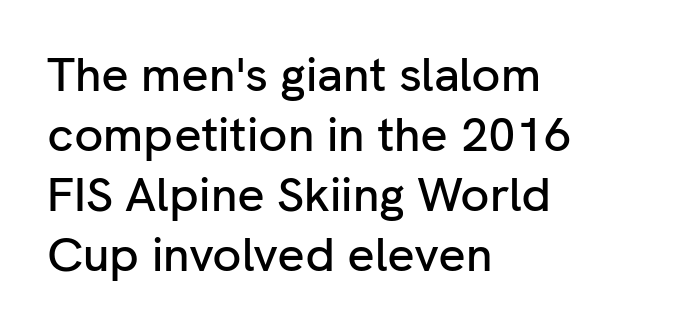
{"serif": "no", "italic": "no", "width": "normal", "stroke_contrast": "low", "x_height": "medium", "monospaced": "no", "underline": "no", "align": "left", "line_spacing": "normal", "line_spacing_ratio": 1.25, "letter_spacing": "normal", "letter_spacing_em": 0.0, "glyph_px": 48}
